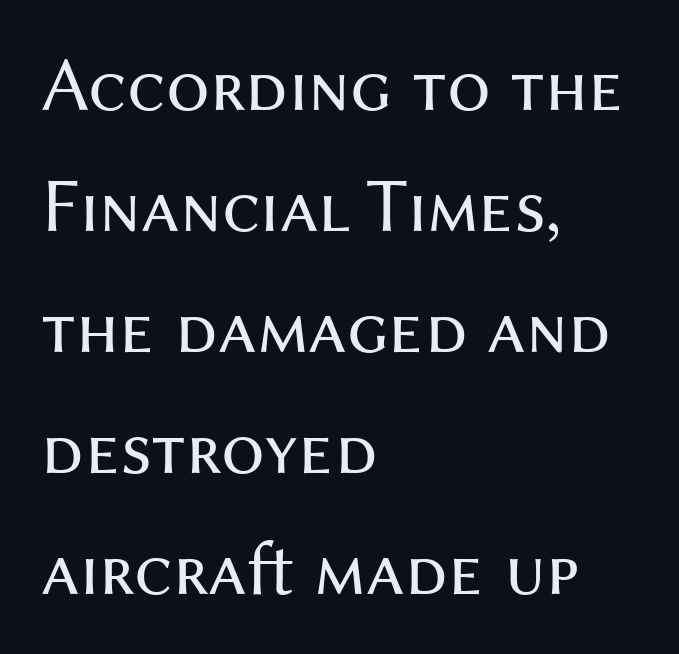
Q: Is the text bold? A: No.
Q: Is the text italic (slanted)? A: No, it is upright.
Q: Is the typeface a serif or a sans-serif typeface? A: Sans-serif.
Q: Is the text underlined? A: No.
Q: How is the paragraph aligned? A: Left-aligned.
Q: Is the spacing between letters normal or unusually wide? A: Normal.
Q: Is the spacing between lines tight, normal or loose? A: Normal.
Q: Width (condensed, normal, or wide)? A: Normal.
Q: Stroke contrast? A: Medium.
Q: x-height? A: Medium.
Q: Monospaced? A: No.
